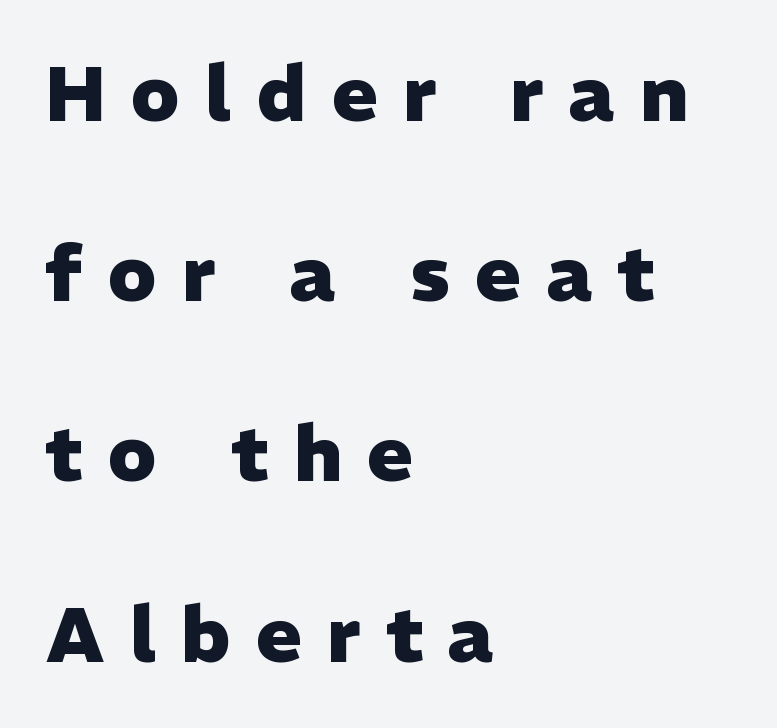
The image shows 77 px heavy sans-serif type, upright; set left-aligned, loose line spacing (2.34x), unusually wide letter spacing (+0.33 em), not underlined; low stroke contrast and a medium x-height.
